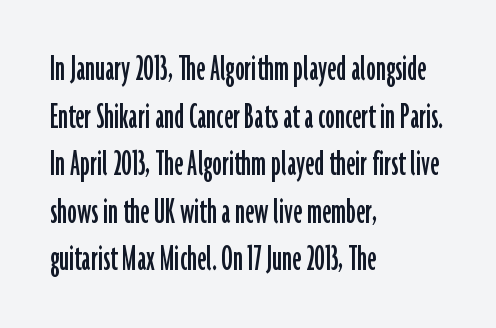
Q: Is the text italic (slanted)? A: No, it is upright.
Q: Is the typeface a serif or a sans-serif typeface? A: Sans-serif.
Q: Is the text underlined? A: No.
Q: How is the paragraph aligned? A: Left-aligned.
Q: Is the spacing between letters normal or unusually wide? A: Normal.
Q: Width (condensed, normal, or wide)? A: Condensed.
Q: Stroke contrast? A: Low.
Q: x-height? A: Medium.
Q: Monospaced? A: No.
